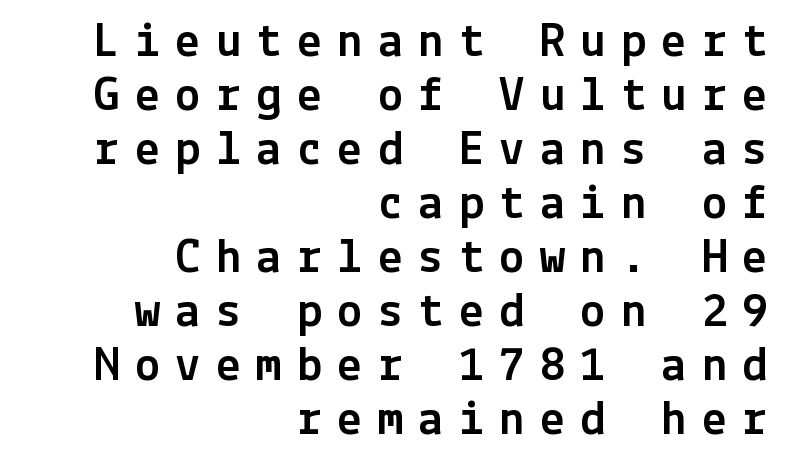
Q: Is the text italic (slanted)? A: No, it is upright.
Q: Is the typeface a serif or a sans-serif typeface? A: Sans-serif.
Q: Is the text underlined? A: No.
Q: How is the paragraph aligned? A: Right-aligned.
Q: Is the spacing between letters normal or unusually wide? A: Unusually wide.
Q: Is the spacing between lines tight, normal or loose? A: Tight.
Q: Width (condensed, normal, or wide)? A: Normal.
Q: x-height? A: Medium.
